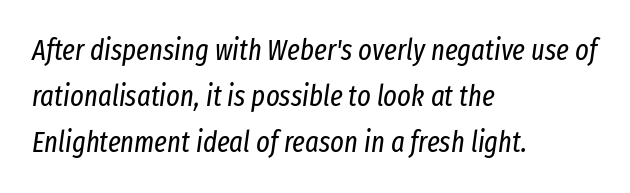
The image shows 29 px regular-weight, condensed type, italic (leaning right); set left-aligned, normal line spacing (1.59x), normal letter spacing, not underlined; low stroke contrast and a medium x-height.
